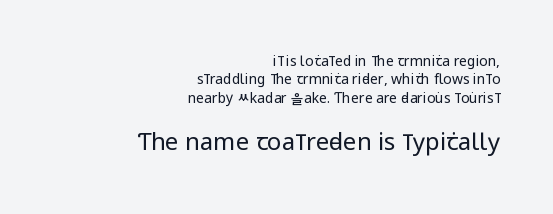
{"italic": "no", "bold": "no", "underline": "no", "align": "right", "line_spacing": "normal", "line_spacing_ratio": 1.31, "letter_spacing": "normal", "letter_spacing_em": 0.0, "larger_block": "second", "size_ratio": 1.71, "glyph_px": 24}
